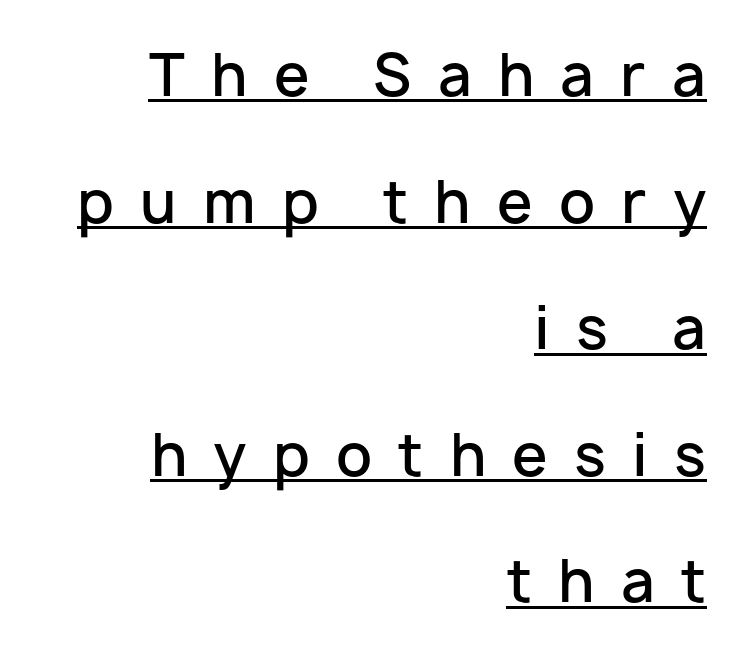
A bit beefed up — I'd call it semibold rather than bold. Ordinary non-slanted type is in use. One-word summary of the alignment: right. Does the leading feel generous? Absolutely, it's lavish.
